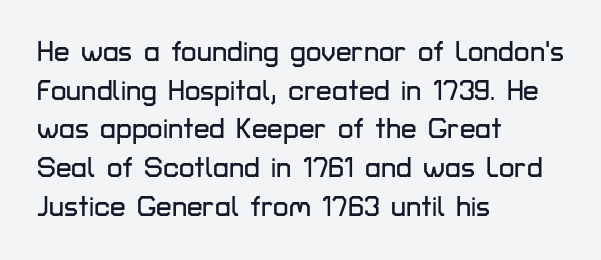
{"serif": "no", "italic": "no", "width": "normal", "stroke_contrast": "low", "x_height": "medium", "monospaced": "no", "underline": "no", "align": "left", "line_spacing": "normal", "line_spacing_ratio": 1.38, "letter_spacing": "normal", "letter_spacing_em": 0.0, "glyph_px": 28}
